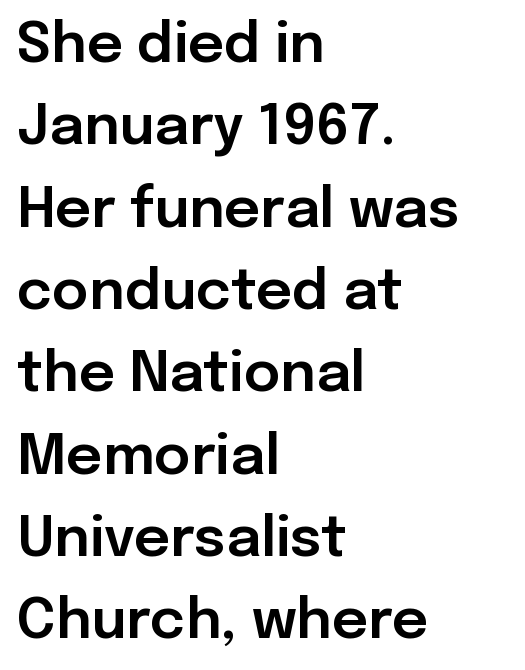
{"serif": "no", "italic": "no", "width": "normal", "stroke_contrast": "low", "x_height": "medium", "monospaced": "no", "underline": "no", "align": "left", "line_spacing": "normal", "line_spacing_ratio": 1.47, "letter_spacing": "normal", "letter_spacing_em": 0.0, "glyph_px": 56}
